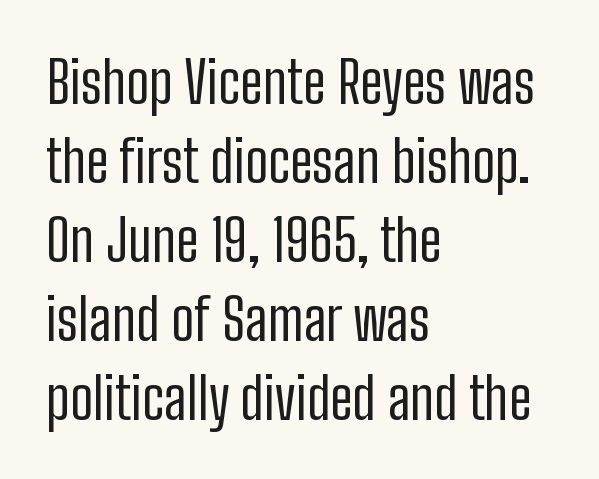
Q: Is the text bold? A: No.
Q: Is the text italic (slanted)? A: No, it is upright.
Q: Is the typeface a serif or a sans-serif typeface? A: Sans-serif.
Q: Is the text underlined? A: No.
Q: How is the paragraph aligned? A: Left-aligned.
Q: Is the spacing between letters normal or unusually wide? A: Normal.
Q: Is the spacing between lines tight, normal or loose? A: Normal.
Q: Width (condensed, normal, or wide)? A: Condensed.
Q: Stroke contrast? A: Low.
Q: x-height? A: Medium.
Q: Monospaced? A: No.
